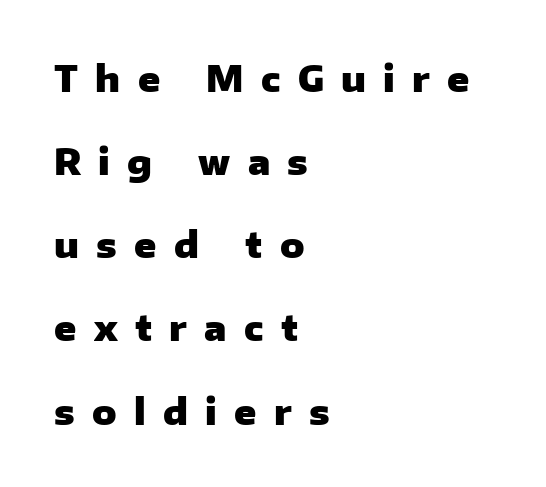
A full-strength bold gives these letters their thick strokes. The typesetter chose a ragged-right arrangement here. Looks like regular typesetting: each glyph gets only the width it needs. This is sans-serif lettering, the kind often seen on screens and signage. This is the regular roman posture of the typeface. Does the leading feel generous? Absolutely, it's lavish.
